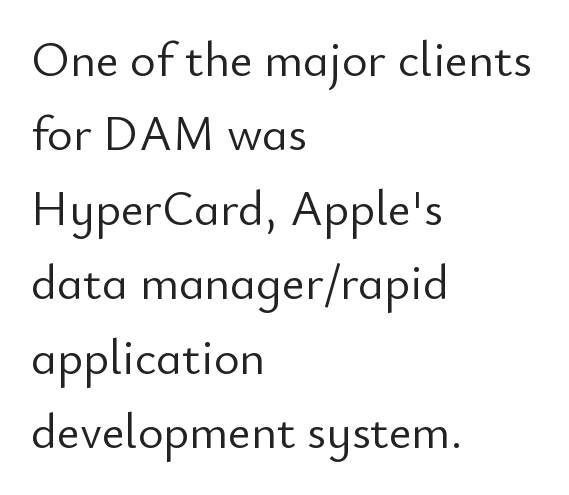
Q: Is the text bold? A: No.
Q: Is the text italic (slanted)? A: No, it is upright.
Q: Is the typeface a serif or a sans-serif typeface? A: Sans-serif.
Q: Is the text underlined? A: No.
Q: How is the paragraph aligned? A: Left-aligned.
Q: Is the spacing between letters normal or unusually wide? A: Normal.
Q: Is the spacing between lines tight, normal or loose? A: Normal.
Q: Width (condensed, normal, or wide)? A: Normal.
Q: Stroke contrast? A: Low.
Q: x-height? A: Small.
Q: Monospaced? A: No.
